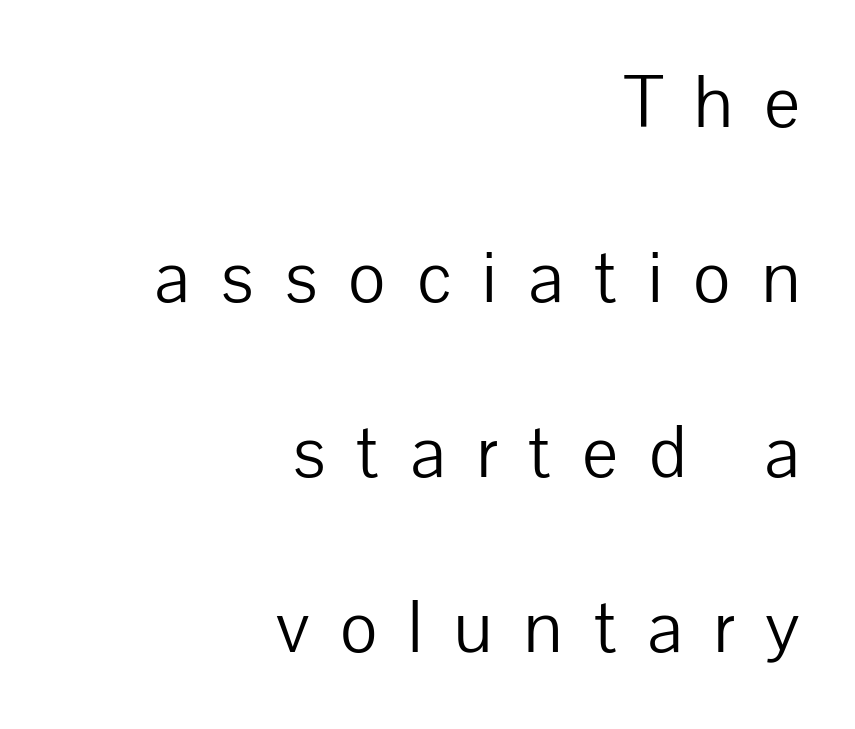
The image shows 72 px light sans-serif type, upright; set right-aligned, loose line spacing (2.43x), unusually wide letter spacing (+0.43 em), not underlined; low stroke contrast and a medium x-height.
